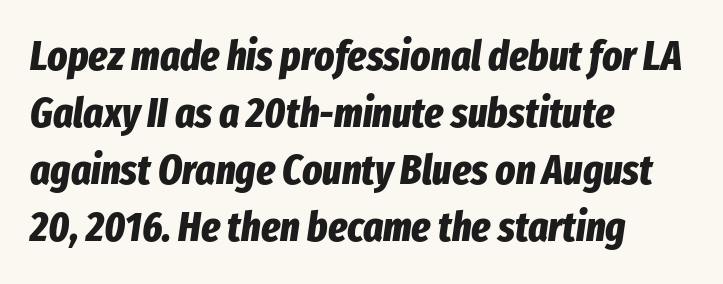
{"italic": "yes", "lean": "right", "slant_degrees": 8, "bold": "yes", "weight": "bold", "width": "condensed", "stroke_contrast": "low", "x_height": "medium", "monospaced": "no", "underline": "no", "align": "left", "line_spacing": "normal", "line_spacing_ratio": 1.36, "letter_spacing": "normal", "letter_spacing_em": 0.0, "glyph_px": 42}
